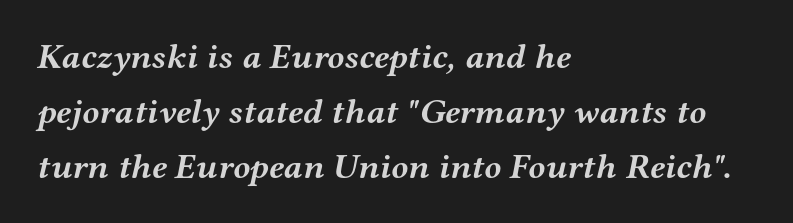
The image shows 35 px semibold, wide serif type, italic (leaning right); set left-aligned, normal line spacing (1.57x), normal letter spacing, not underlined; medium stroke contrast and a medium x-height.
